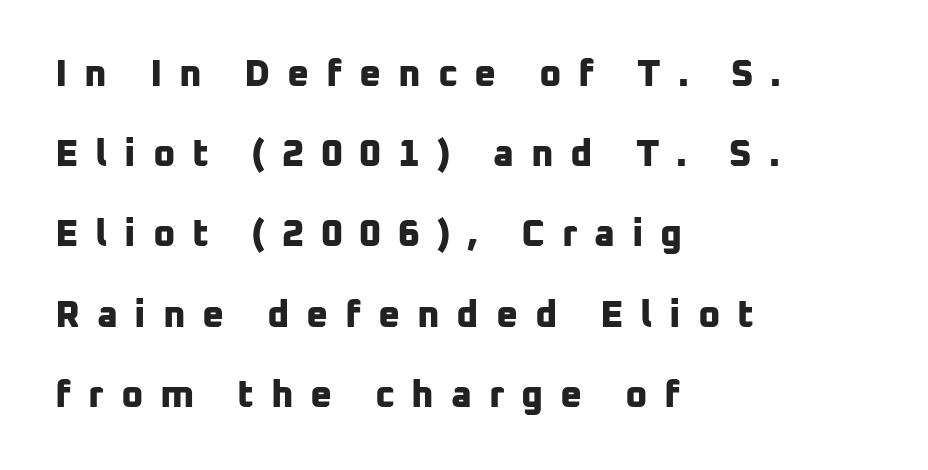
Q: Is the text bold? A: Yes.
Q: Is the typeface a serif or a sans-serif typeface? A: Sans-serif.
Q: Is the text underlined? A: No.
Q: How is the paragraph aligned? A: Left-aligned.
Q: Is the spacing between letters normal or unusually wide? A: Unusually wide.
Q: Is the spacing between lines tight, normal or loose? A: Loose.
Q: Width (condensed, normal, or wide)? A: Normal.
Q: Stroke contrast? A: Low.
Q: x-height? A: Medium.
Q: Monospaced? A: No.
